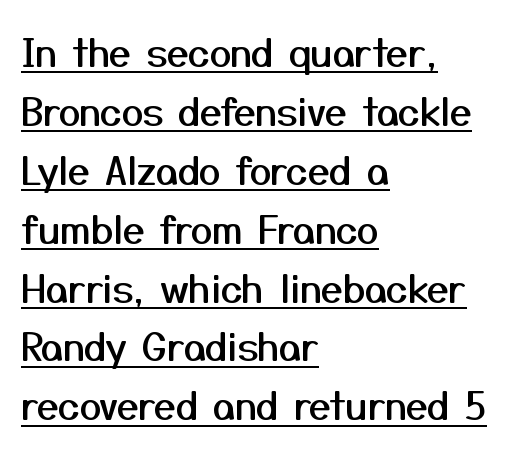
Every stem runs plumb, perpendicular to the baseline. The sample's only ornament is a line tracing under the words. Unlike a traditional serif, this face leaves its strokes unadorned. These lines sit exactly where default settings would place them. The rendering uses natural spacing where letterforms have individual widths. The paragraph has a hard left edge and a soft right edge.
